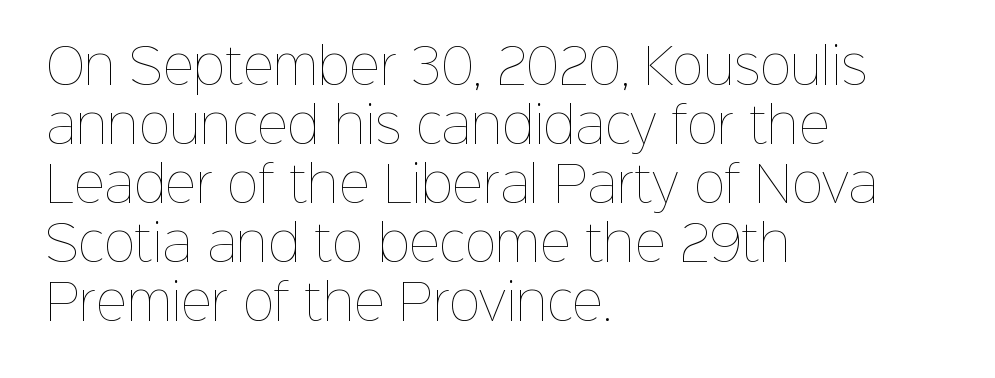
{"italic": "no", "bold": "no", "weight": "thin", "width": "normal", "stroke_contrast": "low", "x_height": "medium", "monospaced": "no", "underline": "no", "align": "left", "line_spacing_ratio": 1.23, "letter_spacing": "normal", "letter_spacing_em": 0.0, "glyph_px": 48}
